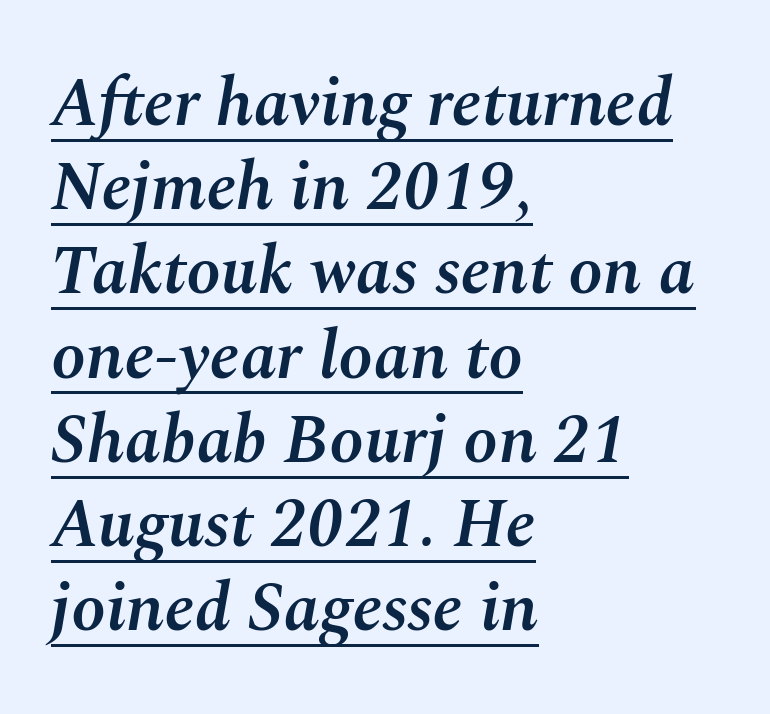
Q: Is the text bold? A: Semi-bold.
Q: Is the text italic (slanted)? A: Yes, it leans right by about 10 degrees.
Q: Is the text underlined? A: Yes.
Q: How is the paragraph aligned? A: Left-aligned.
Q: Is the spacing between letters normal or unusually wide? A: Normal.
Q: Width (condensed, normal, or wide)? A: Normal.
Q: Stroke contrast? A: Medium.
Q: x-height? A: Medium.
Q: Monospaced? A: No.
